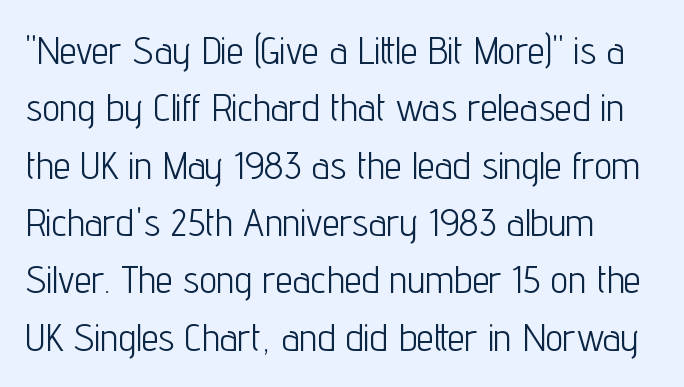
Q: Is the text bold? A: No.
Q: Is the text italic (slanted)? A: No, it is upright.
Q: Is the typeface a serif or a sans-serif typeface? A: Sans-serif.
Q: Is the text underlined? A: No.
Q: How is the paragraph aligned? A: Left-aligned.
Q: Is the spacing between letters normal or unusually wide? A: Normal.
Q: Is the spacing between lines tight, normal or loose? A: Normal.
Q: Width (condensed, normal, or wide)? A: Condensed.
Q: Stroke contrast? A: Low.
Q: x-height? A: Medium.
Q: Monospaced? A: No.
